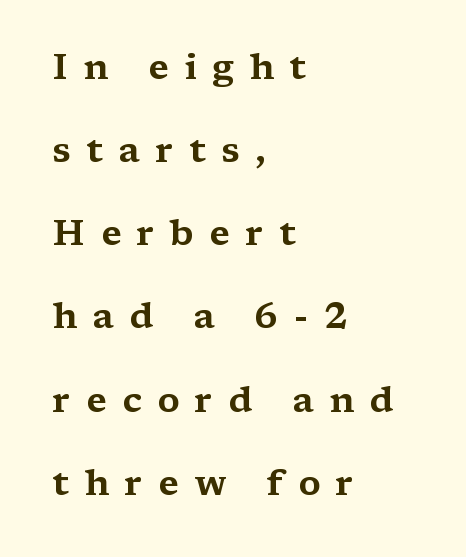
The image shows 36 px wide serif type, upright; set left-aligned, loose line spacing (2.31x), unusually wide letter spacing (+0.43 em), not underlined; medium stroke contrast and a medium x-height.
